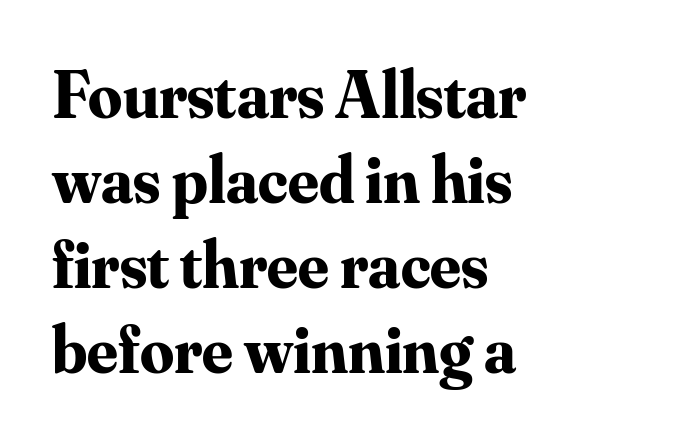
The image shows 67 px bold serif type, upright; set left-aligned, normal line spacing (1.27x), normal letter spacing, not underlined; medium stroke contrast and a small x-height.
